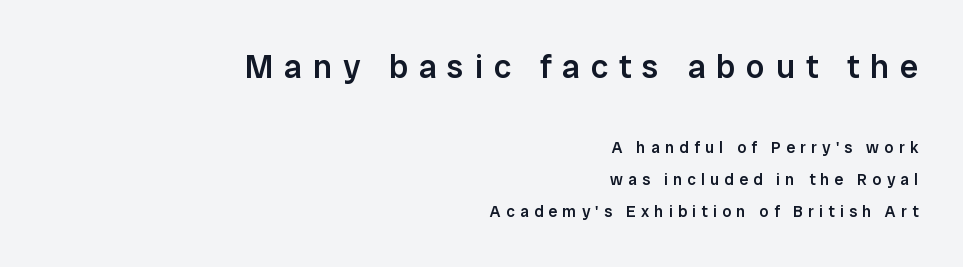
{"serif": "no", "italic": "no", "bold": "semi", "weight": "semibold", "width": "normal", "stroke_contrast": "low", "x_height": "medium", "monospaced": "no", "underline": "no", "align": "right", "line_spacing": "loose", "line_spacing_ratio": 1.99, "letter_spacing": "wide", "letter_spacing_em": 0.33, "larger_block": "first", "size_ratio": 2.06, "glyph_px": 33}
